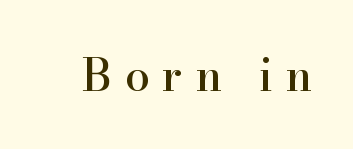
Q: Is the text italic (slanted)? A: No, it is upright.
Q: Is the typeface a serif or a sans-serif typeface? A: Serif.
Q: Is the text underlined? A: No.
Q: Is the spacing between letters normal or unusually wide? A: Unusually wide.
Q: Width (condensed, normal, or wide)? A: Normal.
Q: Stroke contrast? A: High.
Q: x-height? A: Small.
Q: Monospaced? A: No.
